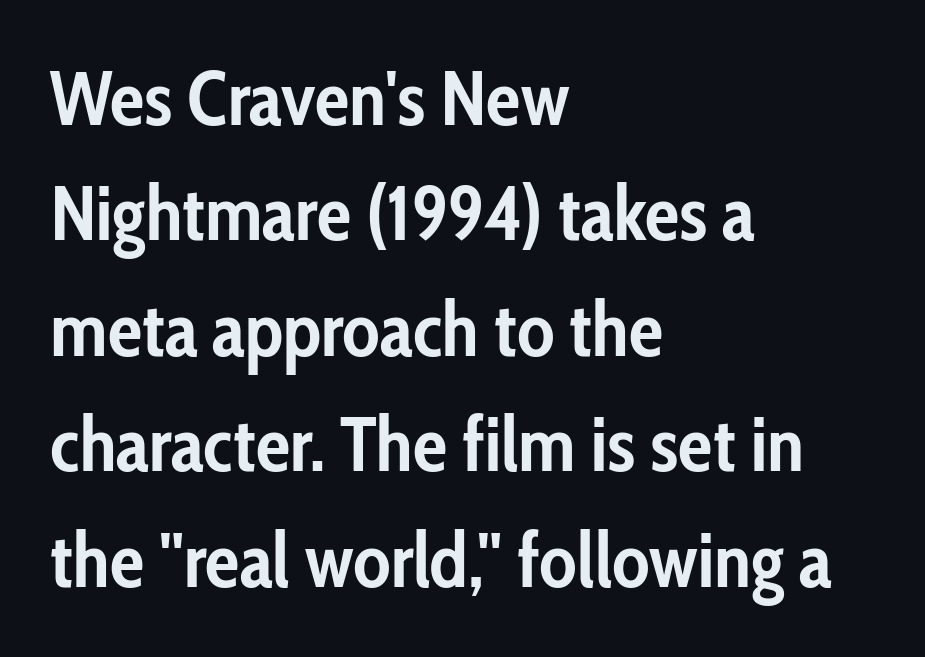
Nope, not italic — everything's standing straight. Here the glyphs are tracked normally, forming tight word shapes. Teacher's note: observe the even left margin — that is flush-left alignment. These lines sit exactly where default settings would place them. Serif or sans? Sans — the stroke terminals are bare. Emphasis by weight is at full strength: bold.
